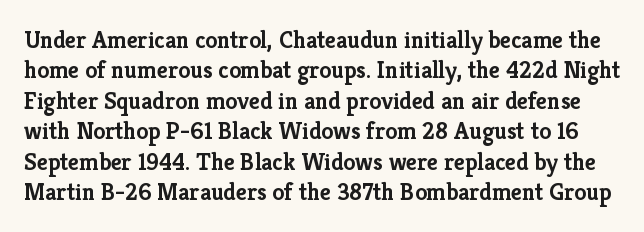
Thick stems and heavy bowls — unmistakably bold. Only glyphs here, with clear space below each row. Nothing unusual about the tracking: characters are spaced as the font intends. Reading down the column, the eye jumps a familiar distance to each next line. Unlike italic type, these characters show no tilt at all.
